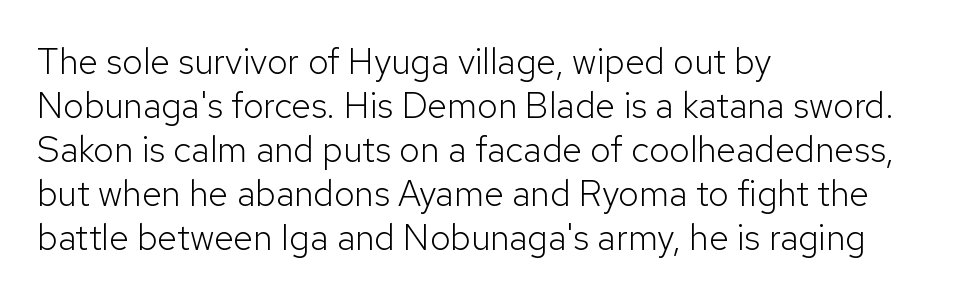
{"serif": "no", "italic": "no", "bold": "no", "weight": "light", "width": "normal", "stroke_contrast": "low", "x_height": "medium", "monospaced": "no", "underline": "no", "align": "left", "line_spacing_ratio": 1.22, "letter_spacing": "normal", "letter_spacing_em": 0.0, "glyph_px": 36}
